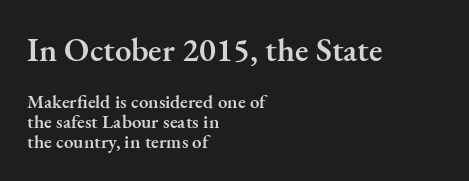
{"serif": "yes", "italic": "no", "bold": "semi", "weight": "semibold", "width": "normal", "stroke_contrast": "medium", "x_height": "small", "monospaced": "no", "underline": "no", "align": "left", "line_spacing": "tight", "line_spacing_ratio": 1.05, "letter_spacing": "normal", "letter_spacing_em": 0.0, "larger_block": "first", "size_ratio": 1.74, "glyph_px": 33}
